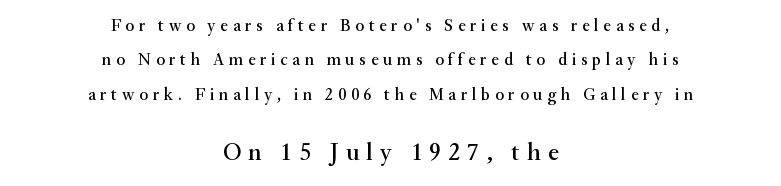
The image shows 25 px text type, upright; set centered, loose line spacing (2.02x), unusually wide letter spacing (+0.28 em), not underlined; the second (bottom) block is 1.47x larger.
